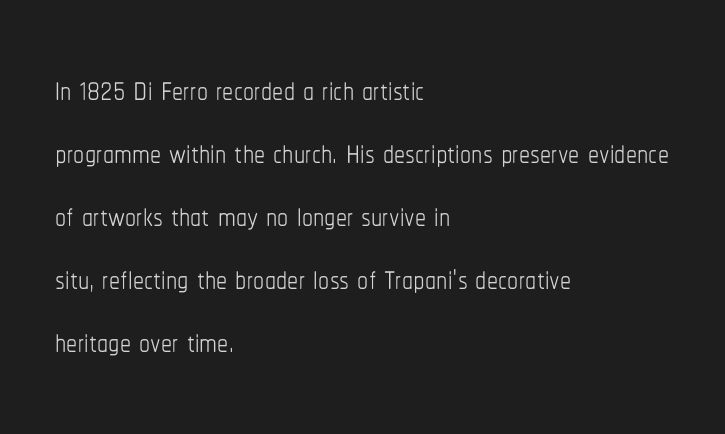
Casual observation: everything's shoved over to the left. Weight class: somewhere from thin through regular. Character widths vary here, with narrow letters taking less room than wide ones. The specimen reads as upright at a glance. Descenders hang freely into open space.
